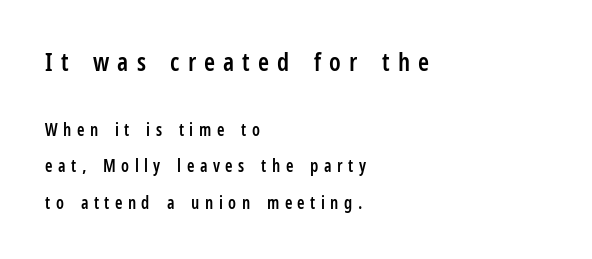
Q: Is the text bold? A: Semi-bold.
Q: Is the text italic (slanted)? A: No, it is upright.
Q: Is the text underlined? A: No.
Q: How is the paragraph aligned? A: Left-aligned.
Q: Is the spacing between letters normal or unusually wide? A: Unusually wide.
Q: Is the spacing between lines tight, normal or loose? A: Loose.
Q: Which block of text is set in a larger size, the first (top) or the second (bottom)? A: The first (top) one.
